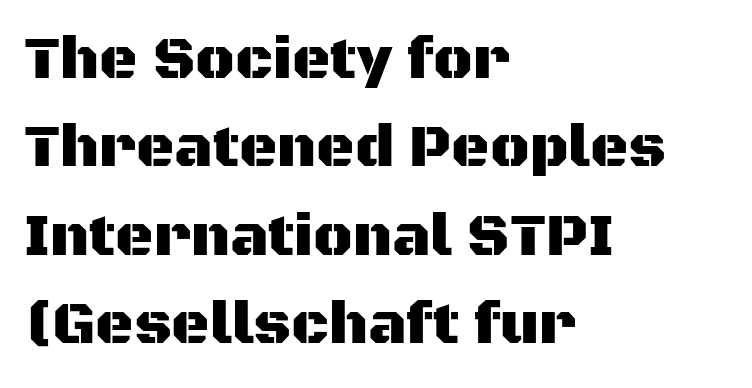
Honestly, there is no underline to notice here at all. The rendering keeps characters at their native spacing. Notice how the passage keeps a crisp vertical edge on the left only. This sample keeps an unexceptional amount of space between lines. This is sans-serif lettering, the kind often seen on screens and signage.
